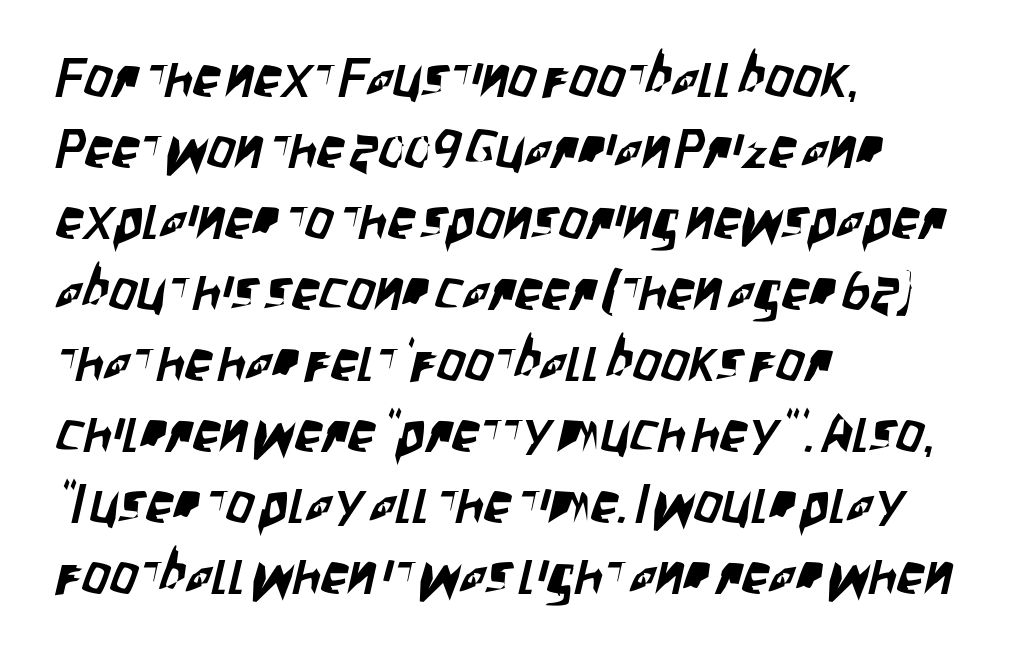
The image shows 55 px condensed sans-serif type; set left-aligned, normal line spacing (1.29x), normal letter spacing, not underlined; low stroke contrast and a large x-height.
